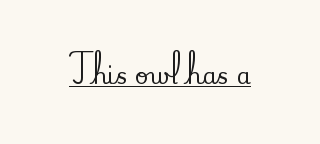
Q: Is the text italic (slanted)? A: No, it is upright.
Q: Is the text underlined? A: Yes.
Q: How is the paragraph aligned? A: Centered.
Q: Is the spacing between letters normal or unusually wide? A: Normal.
